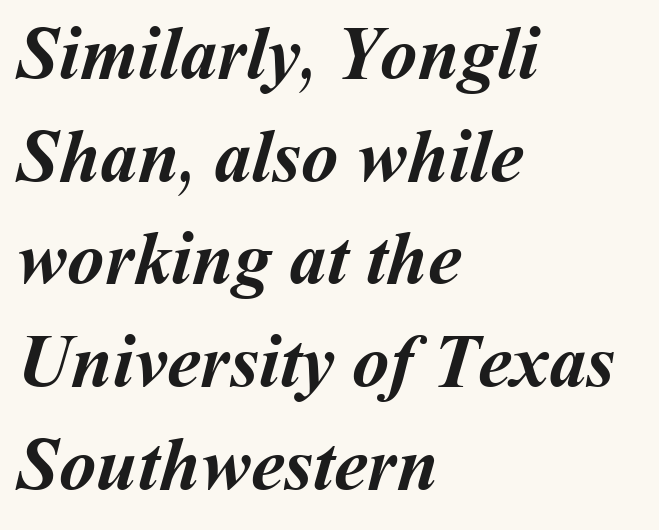
{"bold": "yes", "weight": "semibold", "width": "normal", "stroke_contrast": "medium", "x_height": "medium", "monospaced": "no", "underline": "no", "align": "left", "line_spacing": "normal", "line_spacing_ratio": 1.37, "letter_spacing": "normal", "letter_spacing_em": 0.0, "glyph_px": 75}
